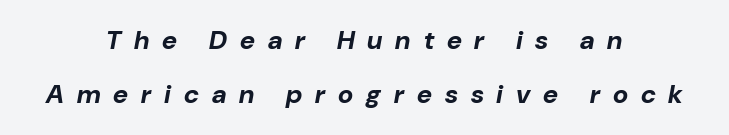
The image shows 26 px bold type, italic (leaning right); set centered, loose line spacing (2.06x), unusually wide letter spacing (+0.5 em), not underlined.
